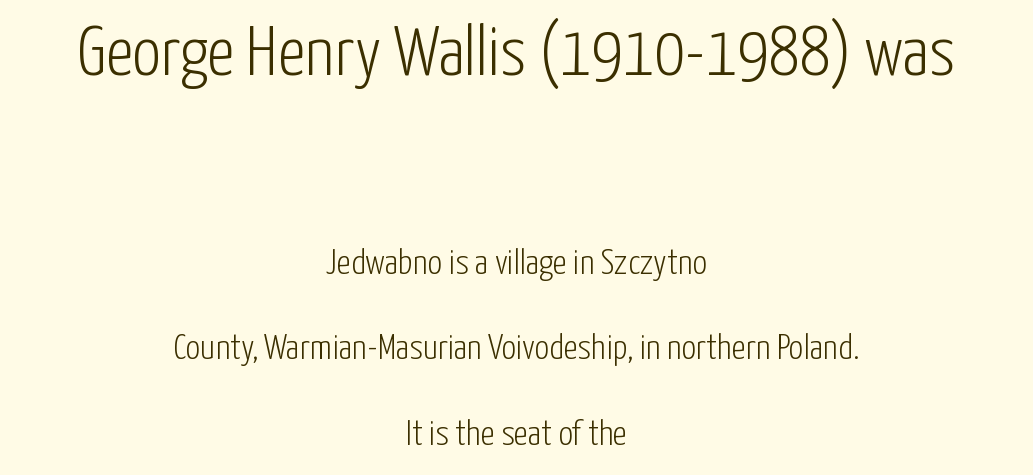
{"serif": "no", "italic": "no", "bold": "no", "weight": "light", "width": "condensed", "stroke_contrast": "low", "x_height": "medium", "monospaced": "no", "underline": "no", "align": "center", "line_spacing": "loose", "line_spacing_ratio": 2.37, "letter_spacing": "normal", "letter_spacing_em": 0.0, "larger_block": "first", "size_ratio": 1.97, "glyph_px": 71}
